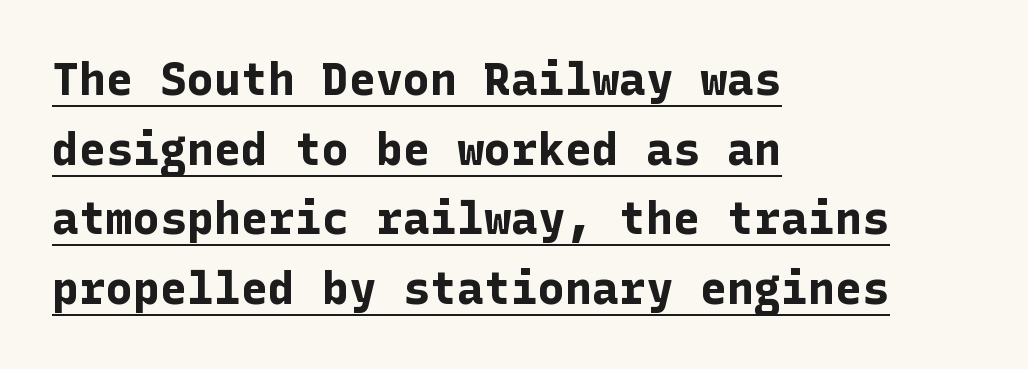
Q: Is the text bold? A: Yes.
Q: Is the text italic (slanted)? A: No, it is upright.
Q: Is the typeface a serif or a sans-serif typeface? A: Sans-serif.
Q: Is the text underlined? A: Yes.
Q: How is the paragraph aligned? A: Left-aligned.
Q: Is the spacing between letters normal or unusually wide? A: Normal.
Q: Is the spacing between lines tight, normal or loose? A: Normal.
Q: Width (condensed, normal, or wide)? A: Normal.
Q: Stroke contrast? A: Low.
Q: x-height? A: Medium.
